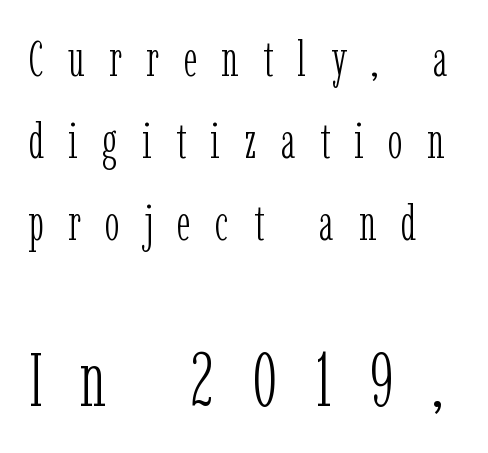
Q: Is the text bold? A: No.
Q: Is the text italic (slanted)? A: No, it is upright.
Q: Is the typeface a serif or a sans-serif typeface? A: Serif.
Q: Is the text underlined? A: No.
Q: How is the paragraph aligned? A: Left-aligned.
Q: Is the spacing between letters normal or unusually wide? A: Unusually wide.
Q: Is the spacing between lines tight, normal or loose? A: Normal.
Q: Which block of text is set in a larger size, the first (top) or the second (bottom)? A: The second (bottom) one.
Q: Width (condensed, normal, or wide)? A: Condensed.
Q: Stroke contrast? A: Low.
Q: x-height? A: Medium.
Q: Monospaced? A: No.
